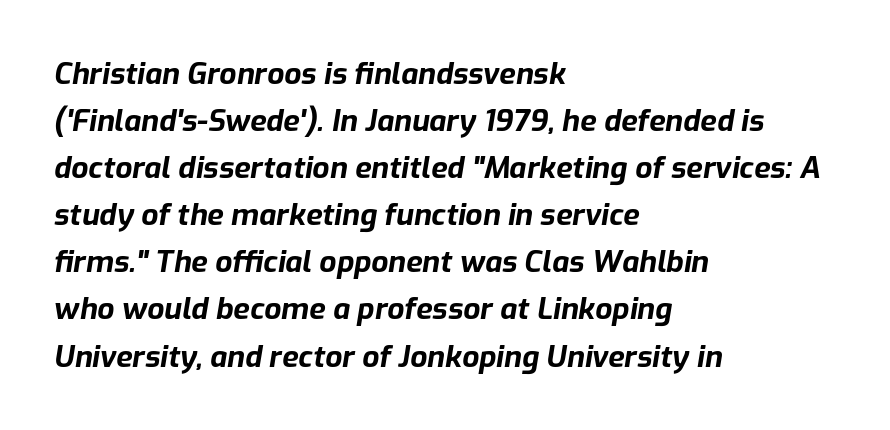
{"italic": "yes", "lean": "right", "slant_degrees": 9, "bold": "yes", "weight": "bold", "width": "normal", "stroke_contrast": "low", "x_height": "medium", "monospaced": "no", "underline": "no", "align": "left", "line_spacing": "normal", "line_spacing_ratio": 1.57, "letter_spacing": "normal", "letter_spacing_em": 0.0, "glyph_px": 30}
